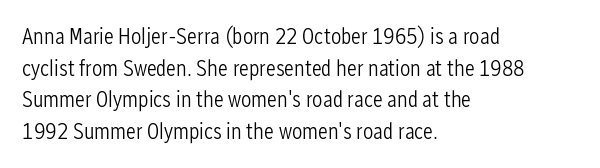
Q: Is the text bold? A: No.
Q: Is the text italic (slanted)? A: No, it is upright.
Q: Is the text underlined? A: No.
Q: How is the paragraph aligned? A: Left-aligned.
Q: Is the spacing between letters normal or unusually wide? A: Normal.
Q: Is the spacing between lines tight, normal or loose? A: Normal.
